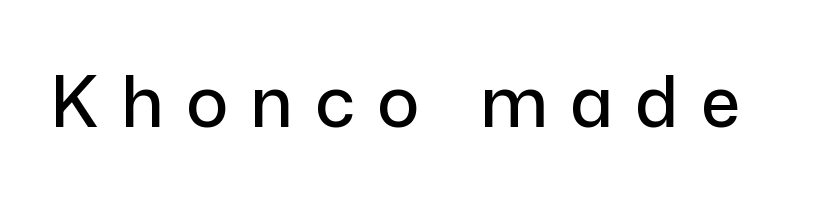
Q: Is the text italic (slanted)? A: No, it is upright.
Q: Is the typeface a serif or a sans-serif typeface? A: Sans-serif.
Q: Is the text underlined? A: No.
Q: Is the spacing between letters normal or unusually wide? A: Unusually wide.
Q: Width (condensed, normal, or wide)? A: Normal.
Q: Stroke contrast? A: Low.
Q: x-height? A: Medium.
Q: Monospaced? A: No.
